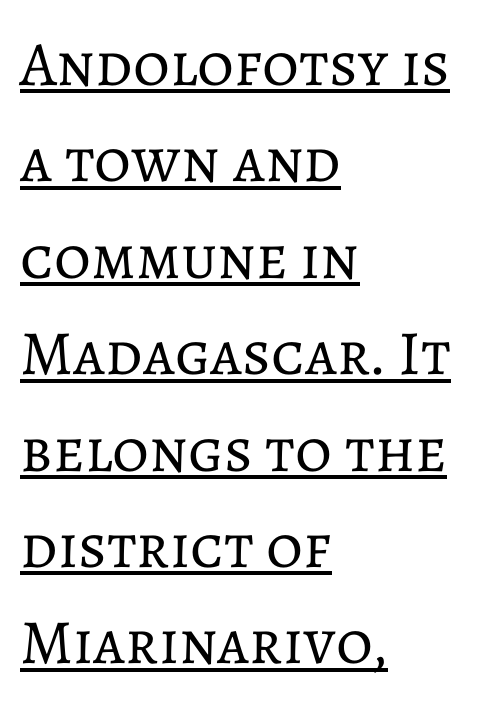
The image shows 63 px regular-weight type, upright; set left-aligned, normal line spacing (1.53x), normal letter spacing, underlined; low stroke contrast and a medium x-height.
